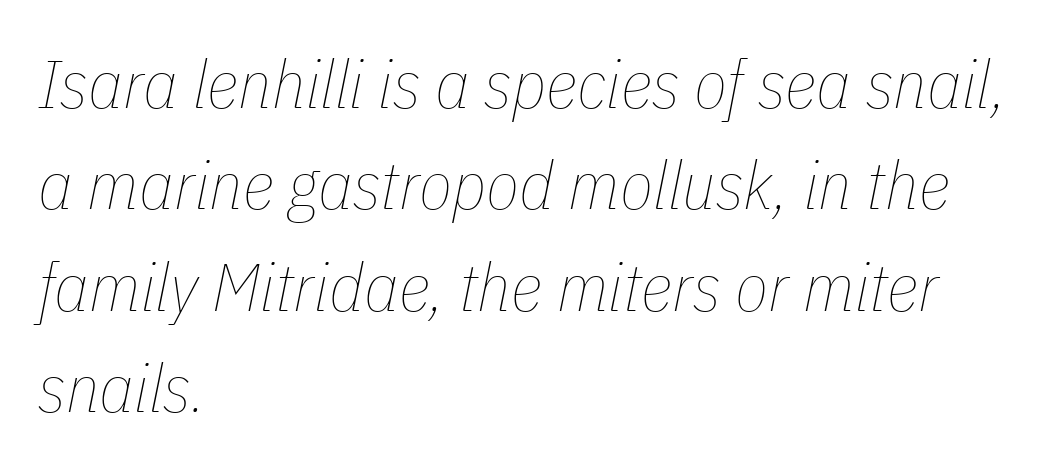
The image shows 68 px thin, condensed type, italic (leaning right); set left-aligned, normal line spacing (1.49x), normal letter spacing, not underlined; low stroke contrast and a medium x-height.
